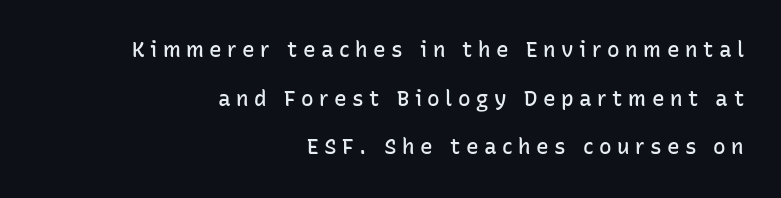
Bare-footed words on every line. This is the regular roman posture of the typeface. The sample has been set in demibold, a notch under bold. Horizontal alignment here is rightward, an uncommon choice for prose. These lines stand farther apart than default settings would place them. Caption: expanded tracking, letters set apart.
